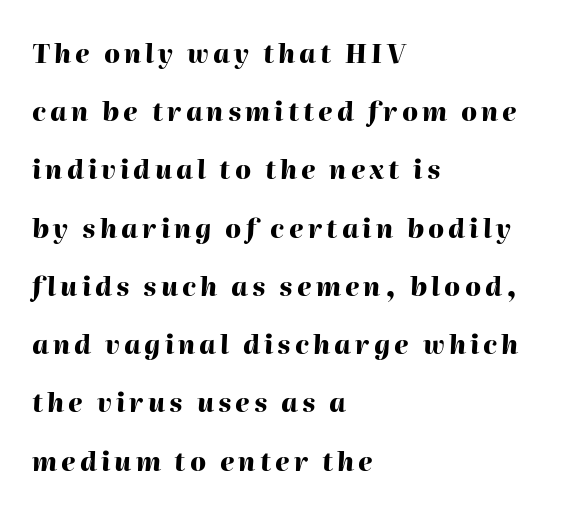
{"italic": "yes", "lean": "right", "slant_degrees": 2, "bold": "yes", "underline": "no", "align": "left", "line_spacing": "loose", "line_spacing_ratio": 2.24, "glyph_px": 26}
